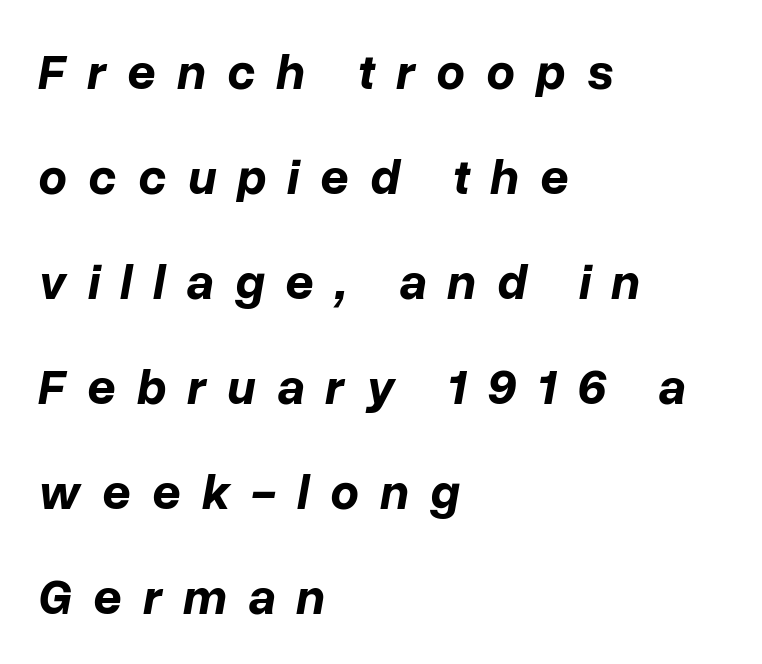
The image shows 50 px bold type, italic (leaning right); set left-aligned, loose line spacing (2.1x), unusually wide letter spacing (+0.42 em), not underlined; low stroke contrast and a medium x-height.
